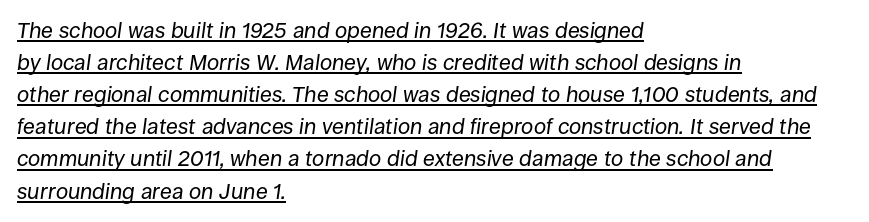
Q: Is the text bold? A: No.
Q: Is the text italic (slanted)? A: Yes, it leans right by about 8 degrees.
Q: Is the text underlined? A: Yes.
Q: How is the paragraph aligned? A: Left-aligned.
Q: Is the spacing between letters normal or unusually wide? A: Normal.
Q: Is the spacing between lines tight, normal or loose? A: Normal.
